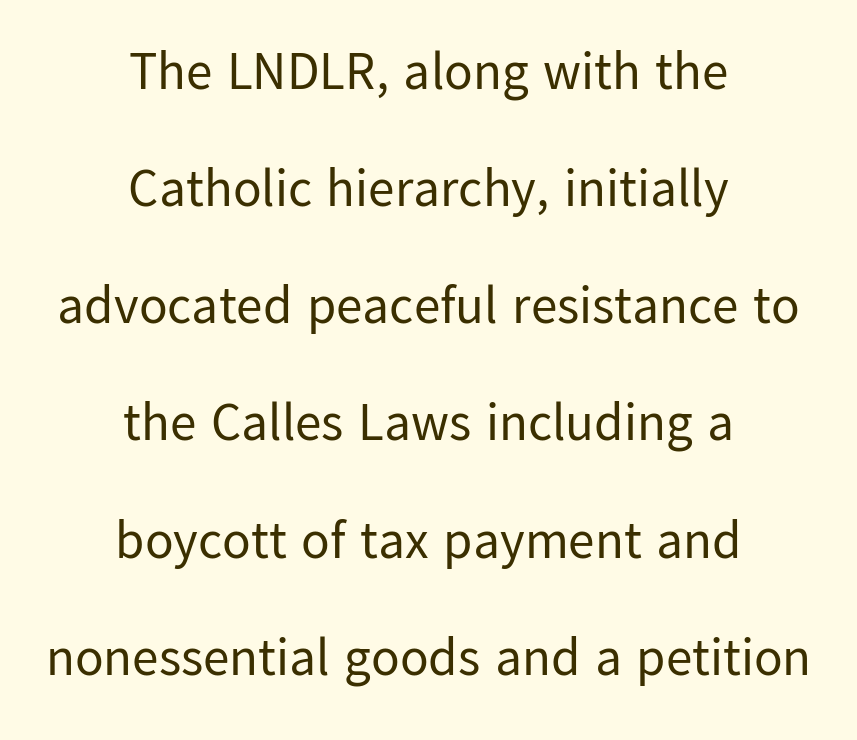
The image shows 53 px regular-weight sans-serif type, upright; set centered, loose line spacing (2.21x), normal letter spacing, not underlined; low stroke contrast and a medium x-height.
